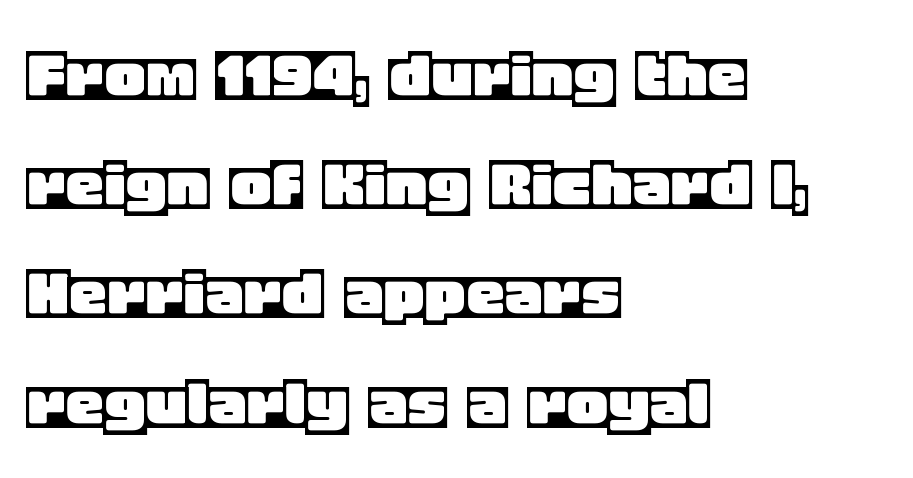
Does extra space separate the letters? No, they use regular spacing. Clear beneath every line of the passage. The lines sit at an ordinary, default distance from one another. Do the characters align in a grid? No, the font is proportional. Layout note: lines flush left. A roman cut, with each character standing at attention.
